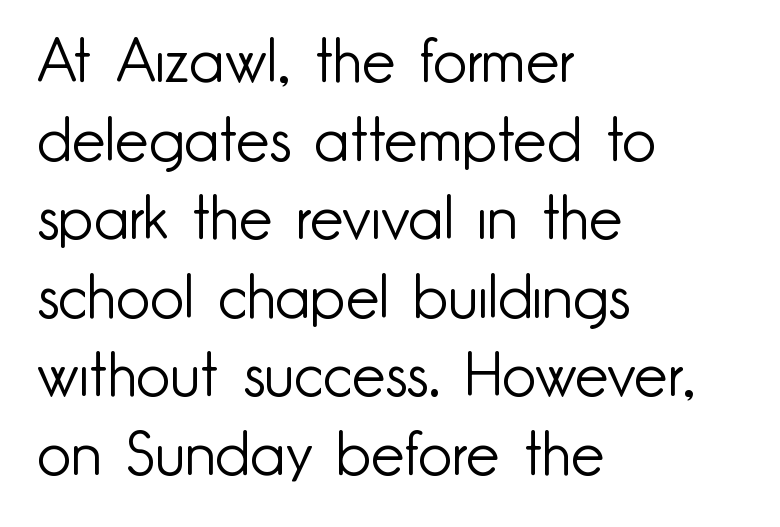
Q: Is the text bold? A: No.
Q: Is the text italic (slanted)? A: No, it is upright.
Q: Is the typeface a serif or a sans-serif typeface? A: Sans-serif.
Q: Is the text underlined? A: No.
Q: How is the paragraph aligned? A: Left-aligned.
Q: Is the spacing between letters normal or unusually wide? A: Normal.
Q: Is the spacing between lines tight, normal or loose? A: Normal.
Q: Width (condensed, normal, or wide)? A: Normal.
Q: Stroke contrast? A: Low.
Q: x-height? A: Small.
Q: Monospaced? A: No.
